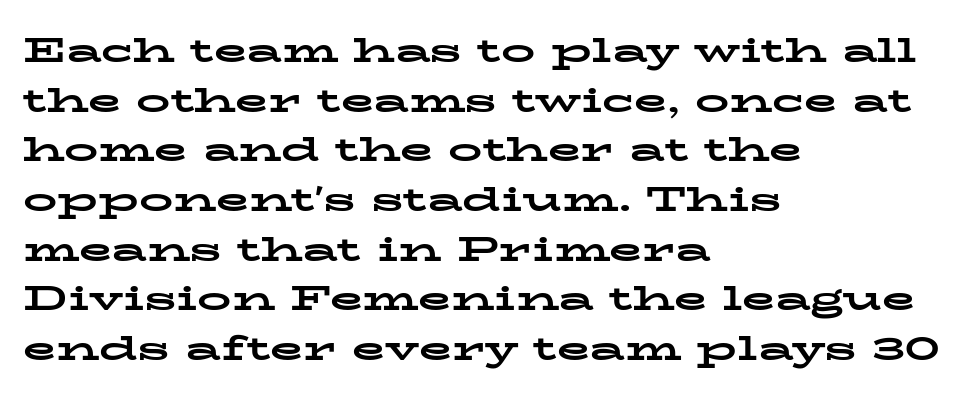
Unmarked baselines from the first word to the last. Stroke terminals: seriffed. Ordinary non-slanted type is in use. Here the designer chose a conventional face with non-uniform glyph widths. A normal amount of white space separates one row of letters from the next.
